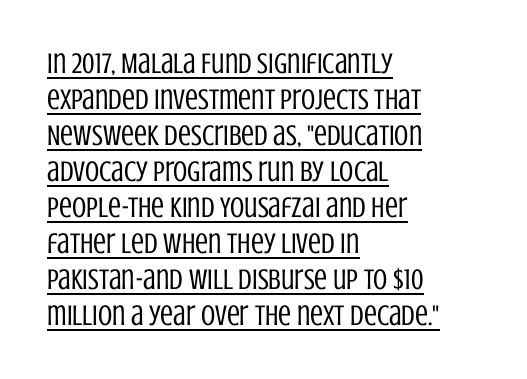
Q: Is the text bold? A: No.
Q: Is the text italic (slanted)? A: No, it is upright.
Q: Is the typeface a serif or a sans-serif typeface? A: Sans-serif.
Q: Is the text underlined? A: Yes.
Q: How is the paragraph aligned? A: Left-aligned.
Q: Is the spacing between letters normal or unusually wide? A: Normal.
Q: Width (condensed, normal, or wide)? A: Condensed.
Q: Stroke contrast? A: Low.
Q: x-height? A: Large.
Q: Monospaced? A: No.
